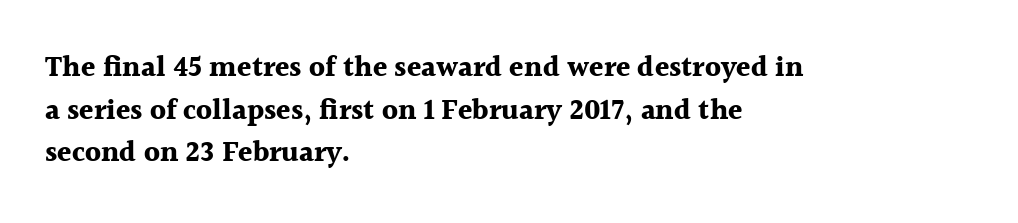
The image shows 29 px bold serif type, upright; set left-aligned, normal line spacing (1.47x), normal letter spacing, not underlined; a medium x-height.
